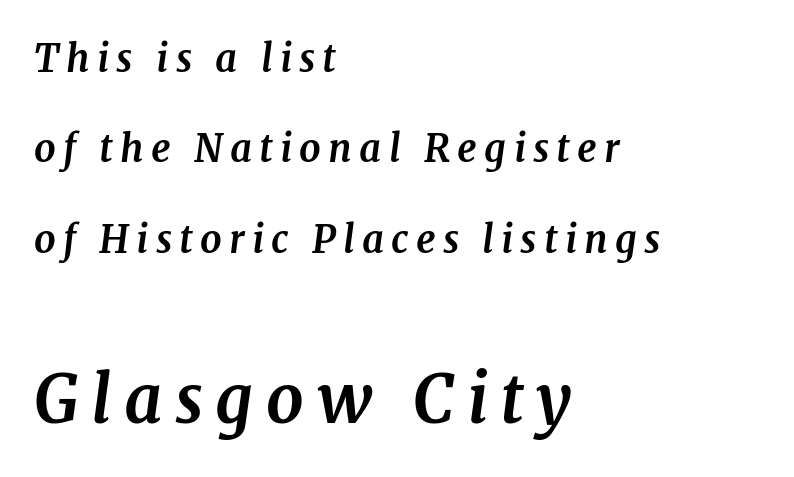
The image shows 66 px bold serif type, italic (leaning right); set left-aligned, loose line spacing (2.38x), not underlined; the second (bottom) block is 1.74x larger; medium stroke contrast and a medium x-height.
